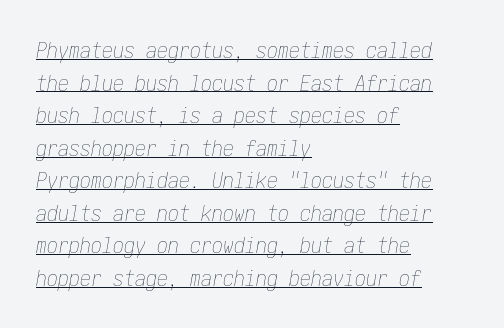
The image shows 22 px text type, italic (leaning right); set left-aligned, normal line spacing (1.48x), normal letter spacing, underlined.
